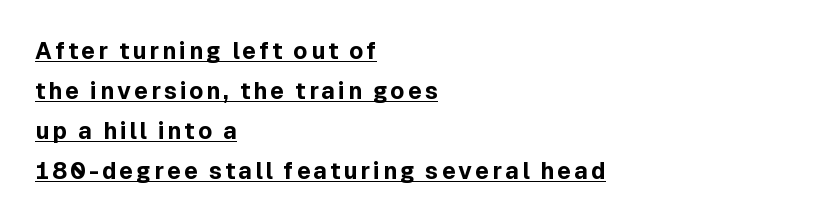
Heavy-handed strokes throughout: this text is bold. The passage shown is underscored from start to finish. These lines are set flush left with a ragged right edge. Unlike italic type, these characters show no tilt at all.
